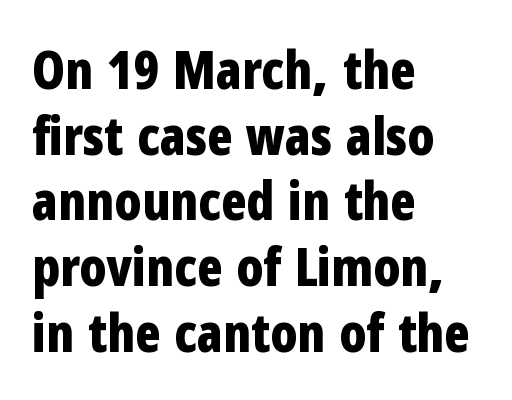
{"serif": "no", "italic": "no", "bold": "yes", "weight": "bold", "width": "condensed", "stroke_contrast": "low", "x_height": "medium", "monospaced": "no", "underline": "no", "align": "left", "line_spacing_ratio": 1.24, "letter_spacing": "normal", "letter_spacing_em": 0.0, "glyph_px": 53}
